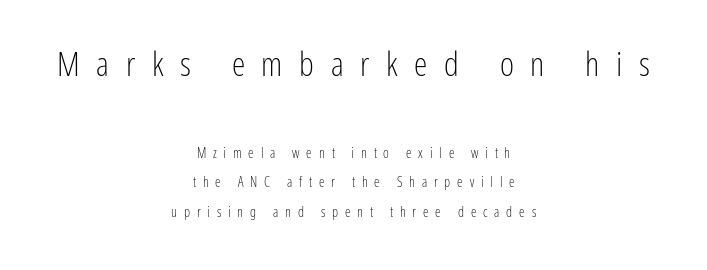
Q: Is the text bold? A: No.
Q: Is the text italic (slanted)? A: No, it is upright.
Q: Is the typeface a serif or a sans-serif typeface? A: Sans-serif.
Q: Is the text underlined? A: No.
Q: How is the paragraph aligned? A: Centered.
Q: Is the spacing between letters normal or unusually wide? A: Unusually wide.
Q: Is the spacing between lines tight, normal or loose? A: Loose.
Q: Which block of text is set in a larger size, the first (top) or the second (bottom)? A: The first (top) one.
Q: Width (condensed, normal, or wide)? A: Condensed.
Q: Stroke contrast? A: Low.
Q: x-height? A: Medium.
Q: Monospaced? A: No.
